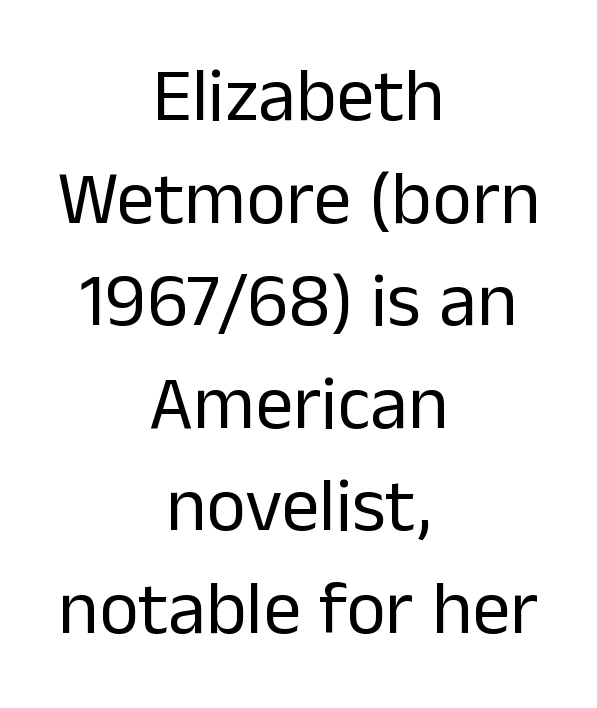
{"serif": "no", "italic": "no", "bold": "no", "weight": "regular", "width": "normal", "stroke_contrast": "low", "x_height": "medium", "monospaced": "no", "underline": "no", "align": "center", "line_spacing": "normal", "line_spacing_ratio": 1.35, "letter_spacing": "normal", "letter_spacing_em": 0.0, "glyph_px": 76}
